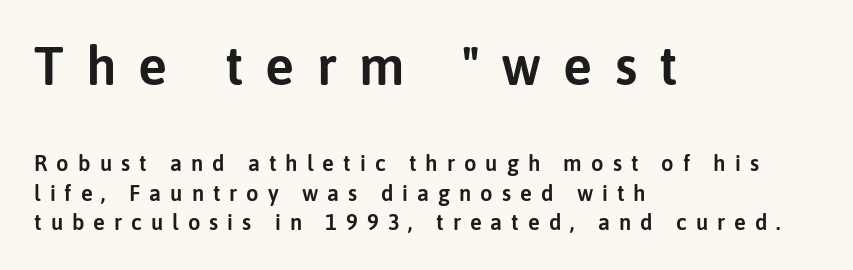
Every character sits straight up, as roman type does. You could not count columns in this text — the font is proportionally spaced. In this sample the first text group is rendered at the bigger scale. Horizontal alignment here is leftward, the default for most running prose. The leading is moderate, giving the passage an even texture.
